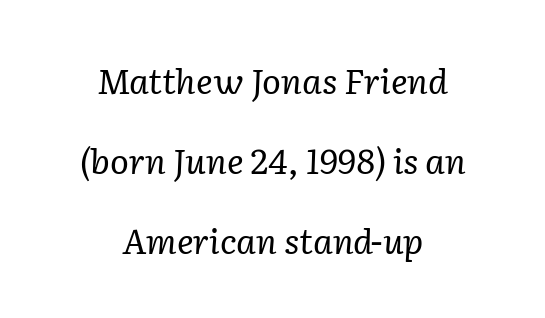
Q: Is the text bold? A: No.
Q: Is the text italic (slanted)? A: Yes, it leans right by about 2 degrees.
Q: Is the typeface a serif or a sans-serif typeface? A: Serif.
Q: Is the text underlined? A: No.
Q: How is the paragraph aligned? A: Centered.
Q: Is the spacing between letters normal or unusually wide? A: Normal.
Q: Is the spacing between lines tight, normal or loose? A: Loose.
Q: Width (condensed, normal, or wide)? A: Normal.
Q: Stroke contrast? A: Low.
Q: x-height? A: Medium.
Q: Monospaced? A: No.
